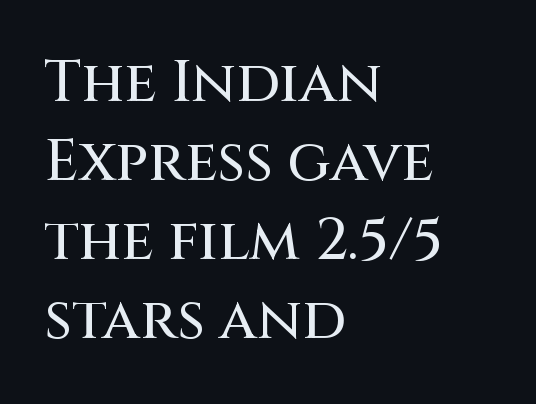
Q: Is the text italic (slanted)? A: No, it is upright.
Q: Is the typeface a serif or a sans-serif typeface? A: Sans-serif.
Q: Is the text underlined? A: No.
Q: How is the paragraph aligned? A: Left-aligned.
Q: Is the spacing between letters normal or unusually wide? A: Normal.
Q: Is the spacing between lines tight, normal or loose? A: Normal.
Q: Width (condensed, normal, or wide)? A: Normal.
Q: Stroke contrast? A: Medium.
Q: x-height? A: Large.
Q: Monospaced? A: No.
